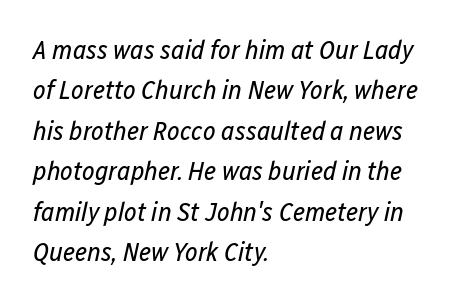
Q: Is the text bold? A: No.
Q: Is the text italic (slanted)? A: Yes, it leans right by about 12 degrees.
Q: Is the text underlined? A: No.
Q: How is the paragraph aligned? A: Left-aligned.
Q: Is the spacing between letters normal or unusually wide? A: Normal.
Q: Is the spacing between lines tight, normal or loose? A: Normal.
